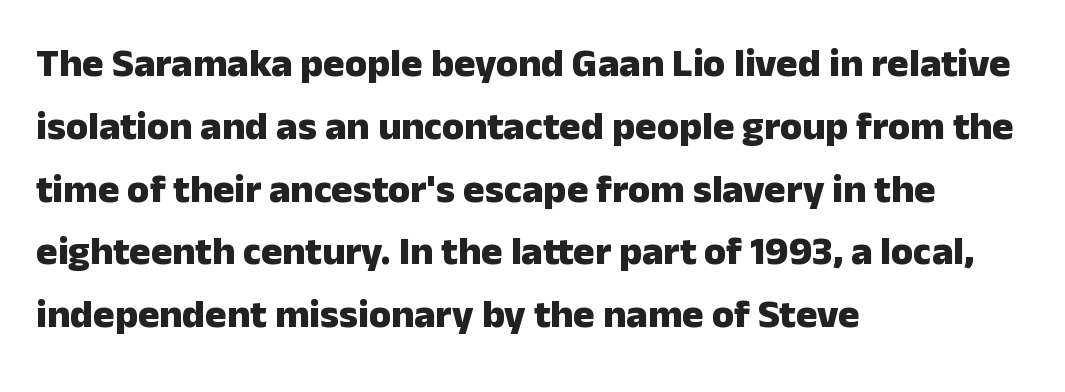
{"serif": "no", "italic": "no", "bold": "yes", "weight": "heavy", "width": "normal", "stroke_contrast": "low", "x_height": "medium", "monospaced": "no", "underline": "no", "align": "left", "line_spacing": "normal", "line_spacing_ratio": 1.57, "letter_spacing": "normal", "letter_spacing_em": 0.0, "glyph_px": 40}
